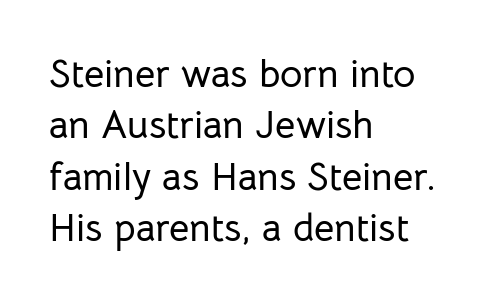
Classification — sans serif. Tracking here is standard; glyphs follow each other at the usual distance. The ragged edge is on the right, which tells us the setting is flush left. Check the space under the baseline: it is left empty.
